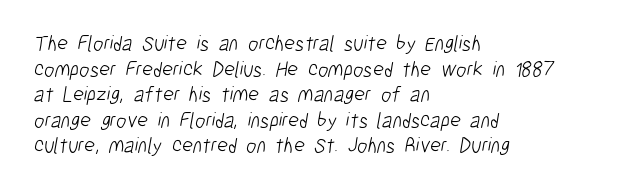
Q: Is the text bold? A: No.
Q: Is the text underlined? A: No.
Q: How is the paragraph aligned? A: Left-aligned.
Q: Is the spacing between letters normal or unusually wide? A: Normal.
